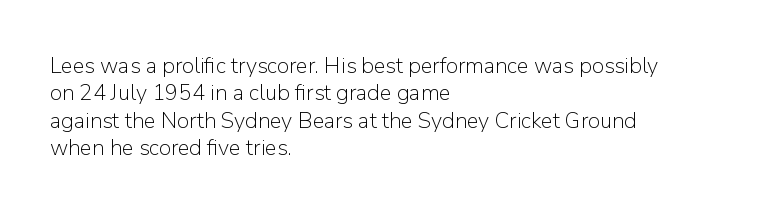
{"italic": "no", "bold": "no", "underline": "no", "align": "left", "line_spacing_ratio": 1.24, "letter_spacing": "normal", "letter_spacing_em": 0.0, "glyph_px": 22}
